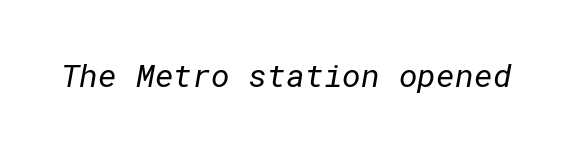
The zone under the glyphs is completely vacant. Serifs: no, the terminals of the letterforms are clean. This is not heavy type; no bold has been used. The letters sit at their default tracking, neither squeezed nor spread.
